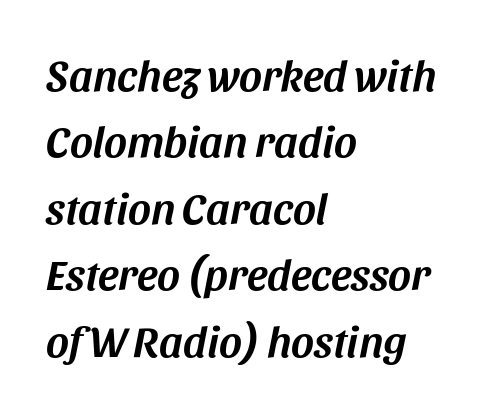
The space beneath each line is pristine and unruled. The glyphs look as if they've been sheared to an angle. Inter-character spacing is left at the font's built-in metrics. Looks like regular typesetting: each glyph gets only the width it needs.
